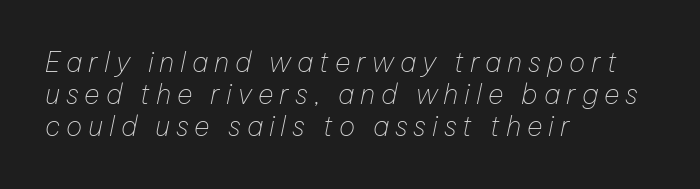
How are the letters spaced? Widely, with obvious added tracking. In CSS terms this would be text-align: left. The rendering applies a slant to the glyphs. Heaviness? Minimal to ordinary, like unemphasized prose.
